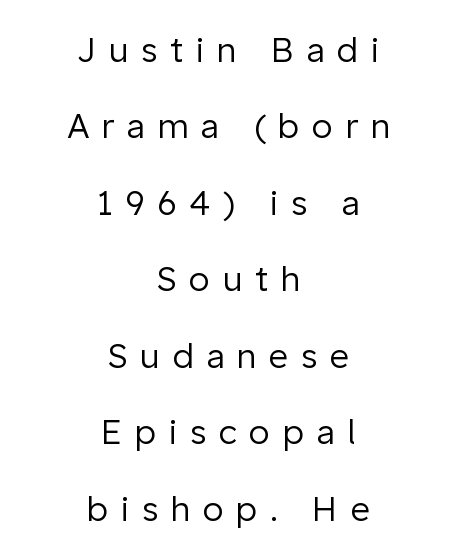
This sample is center-justified, so both line endings float freely. Each word looks stretched out because of the extra space between its letters. Nope, not italic — everything's standing straight. The gap between lines stays unmarked. Is this a heavy cut? Hardly; it is regular or lighter.
